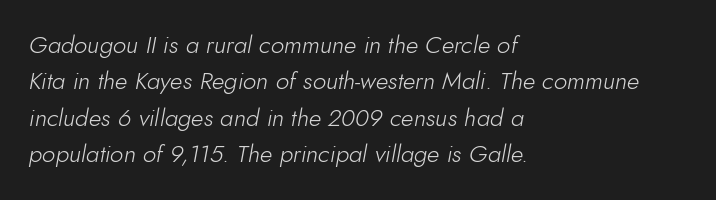
The lines in this sample share a left origin and differ only in where they stop. Stems and bowls with no extra thickness — not bold. In terms of posture, this sample is oblique. The specimen omits any rule beneath the text block's lines.
